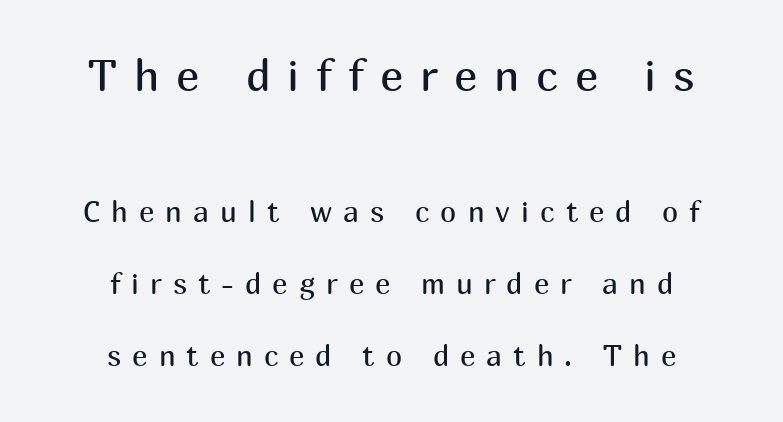
{"serif": "no", "italic": "no", "bold": "no", "weight": "regular", "width": "normal", "stroke_contrast": "medium", "x_height": "medium", "monospaced": "no", "underline": "no", "align": "center", "line_spacing": "loose", "line_spacing_ratio": 2.49, "letter_spacing": "wide", "letter_spacing_em": 0.38, "larger_block": "first", "size_ratio": 1.52, "glyph_px": 44}
